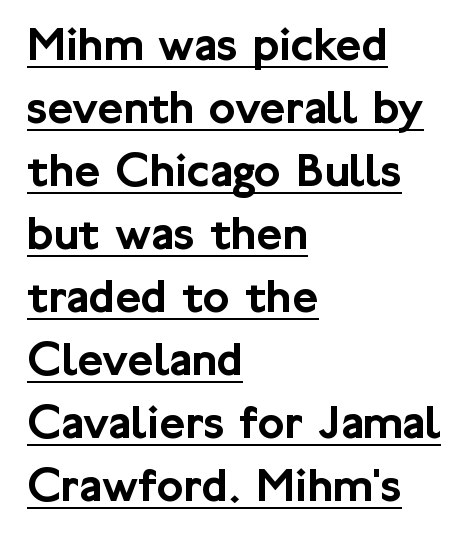
These lines stack with their left ends in a neat column. Every character sits straight up, as roman type does. Underlining? Definitely there. Is the letter spacing exaggerated? No — it looks like the ordinary default.
